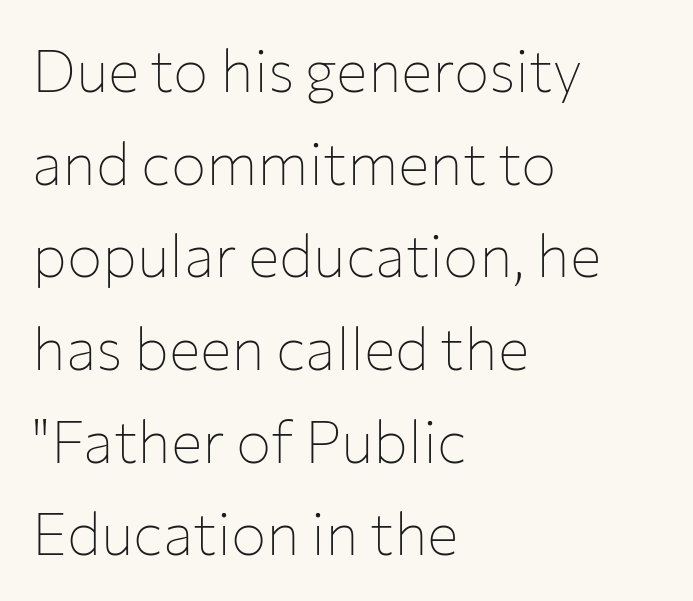
{"serif": "no", "italic": "no", "bold": "no", "weight": "thin", "width": "normal", "stroke_contrast": "low", "x_height": "medium", "monospaced": "no", "underline": "no", "align": "left", "line_spacing": "normal", "line_spacing_ratio": 1.57, "letter_spacing": "normal", "letter_spacing_em": 0.0, "glyph_px": 59}
